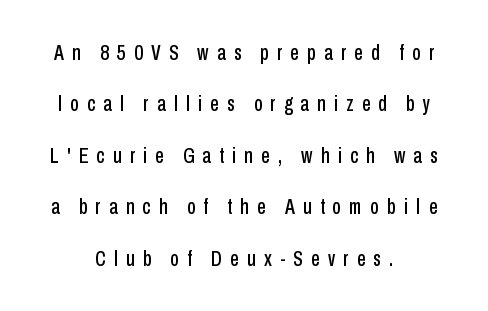
{"italic": "no", "underline": "no", "align": "center", "line_spacing": "loose", "line_spacing_ratio": 2.34, "letter_spacing": "wide", "letter_spacing_em": 0.37, "glyph_px": 22}
